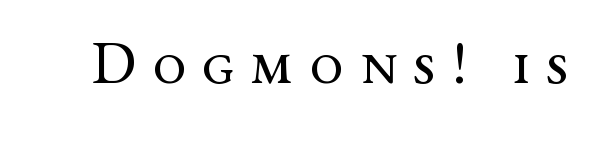
Has an underline been added? It has not. Ink coverage per letter is moderate at most. Do the characters align in a grid? No, the font is proportional. The font family rendered here belongs to the serif group. You can tell it's not italic because the verticals are truly vertical.
